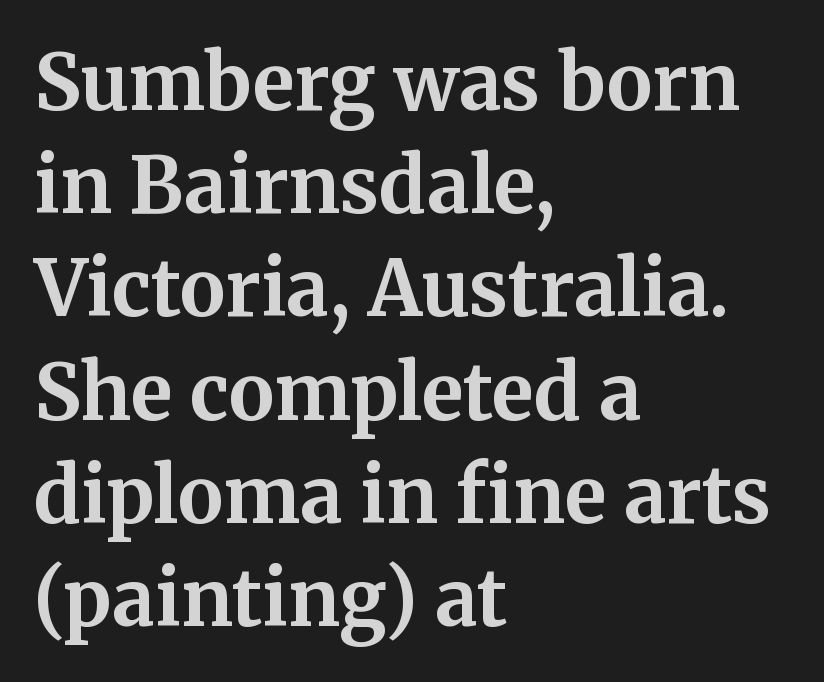
Students, observe: this is what conventionally led text looks like. How are the letters spaced? Ordinarily, with no added tracking. Strokes here are thick enough to call this a true bold. Classification — serif. The area under the type is left untouched.
